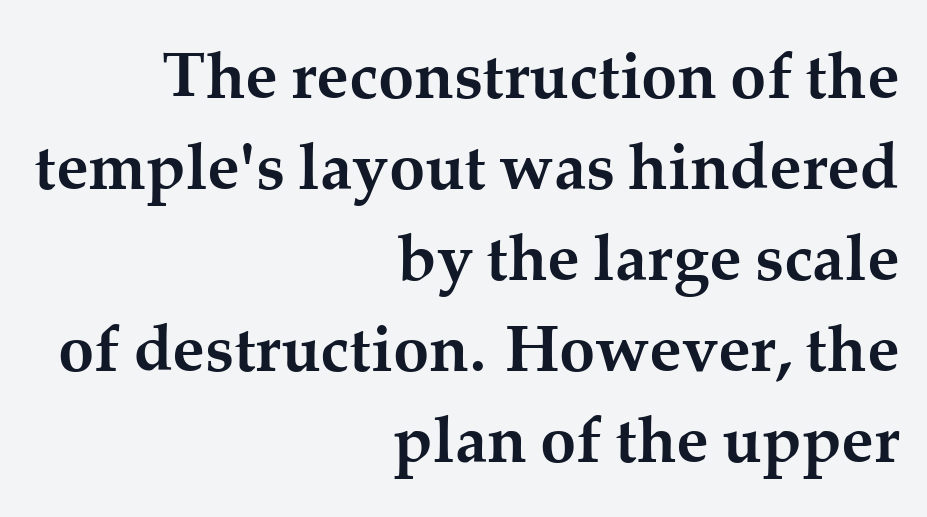
Q: Is the text bold? A: Yes.
Q: Is the text italic (slanted)? A: No, it is upright.
Q: Is the typeface a serif or a sans-serif typeface? A: Serif.
Q: Is the text underlined? A: No.
Q: How is the paragraph aligned? A: Right-aligned.
Q: Is the spacing between letters normal or unusually wide? A: Normal.
Q: Is the spacing between lines tight, normal or loose? A: Normal.
Q: Width (condensed, normal, or wide)? A: Normal.
Q: Stroke contrast? A: Medium.
Q: x-height? A: Medium.
Q: Monospaced? A: No.
